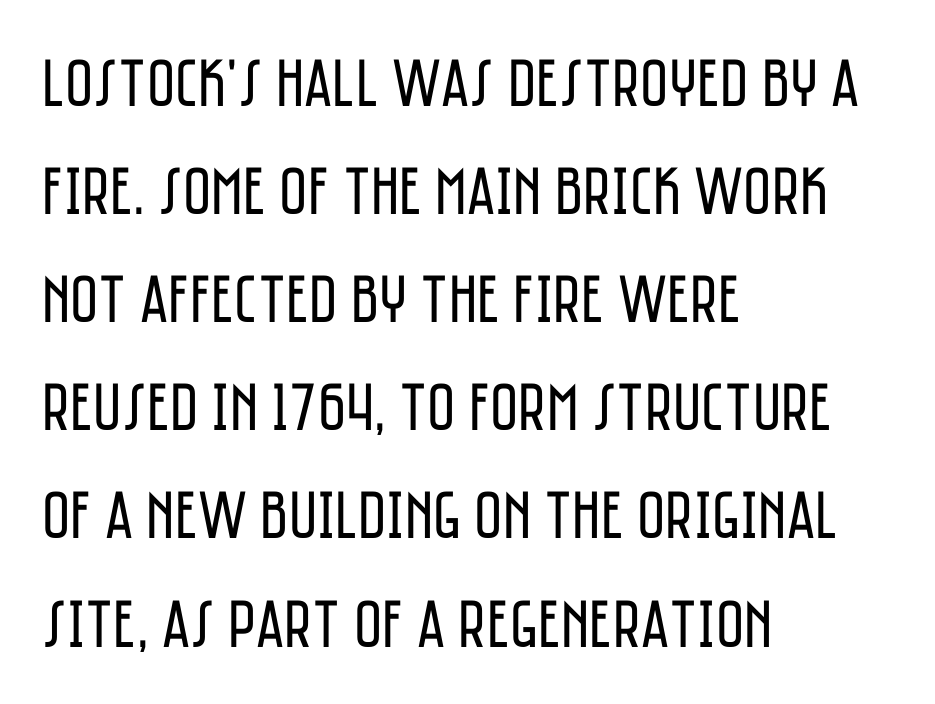
These glyphs show unthickened strokes, regular width or finer. The glyphs are unaccompanied by any horizontal stroke below them. A student would call this left alignment; a typographer would say flush left, rag right. Vertical strokes here are truly vertical. Do the characters align in a grid? No, the font is proportional. Regarding leading, the lines here are spaced in the standard way.
